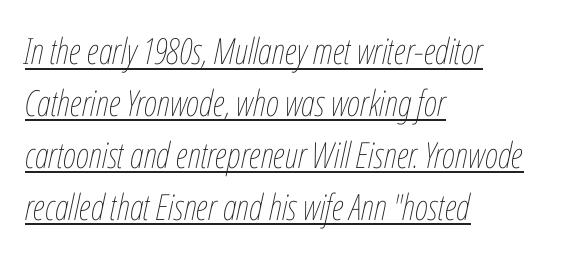
{"italic": "yes", "lean": "right", "slant_degrees": 12, "bold": "no", "weight": "thin", "width": "condensed", "stroke_contrast": "low", "x_height": "medium", "monospaced": "no", "underline": "yes", "align": "left", "line_spacing": "normal", "line_spacing_ratio": 1.44, "letter_spacing": "normal", "letter_spacing_em": 0.0, "glyph_px": 36}
